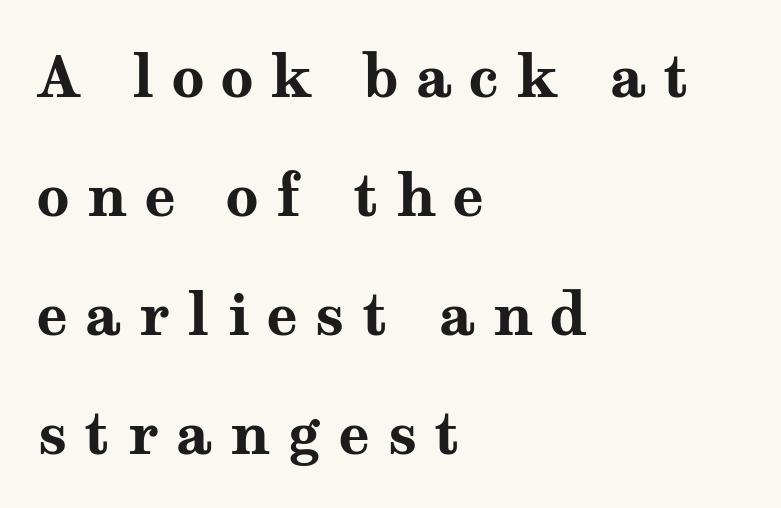
Is the block centered? No — it sits flush against the left margin. The face used here is seriffed, in the tradition of book romans. Line spacing here is loose. Observe the wide spacing: letters keep a clear distance from each other. The glyphs are unaccompanied by any horizontal stroke below them.
